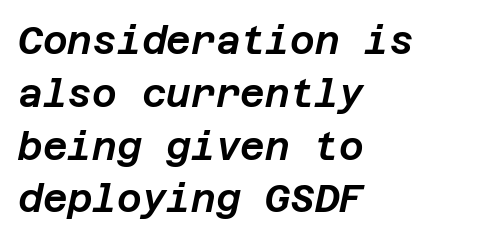
The face used here is rendered with its standard letterfit. Typeset ragged right — the left edge is the straight one. Check the space under the baseline: it is left empty. This sample uses an oblique cut, with every glyph tilted off the vertical. The rendering uses a moderate line-height, typical for paragraphs.
